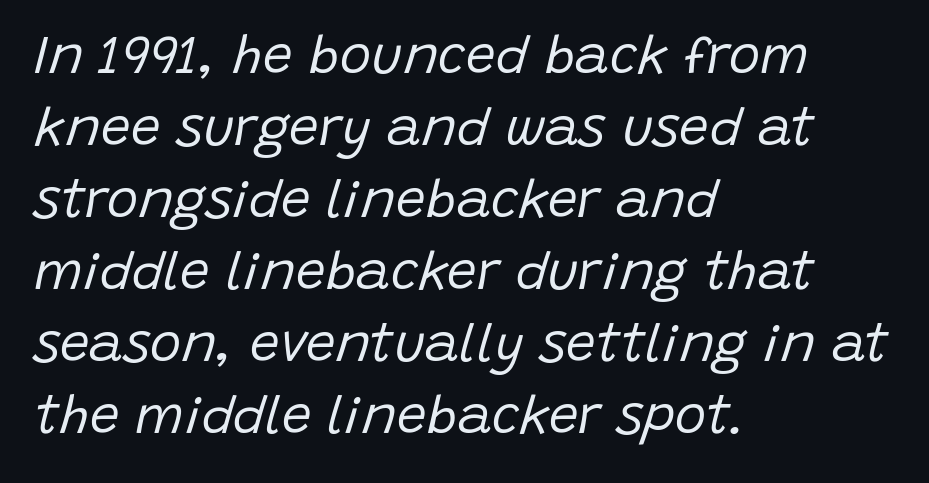
Q: Is the text bold? A: No.
Q: Is the text italic (slanted)? A: Yes, it leans right by about 15 degrees.
Q: Is the text underlined? A: No.
Q: How is the paragraph aligned? A: Left-aligned.
Q: Is the spacing between letters normal or unusually wide? A: Normal.
Q: Is the spacing between lines tight, normal or loose? A: Normal.
Q: Width (condensed, normal, or wide)? A: Normal.
Q: Stroke contrast? A: Low.
Q: x-height? A: Large.
Q: Monospaced? A: No.
